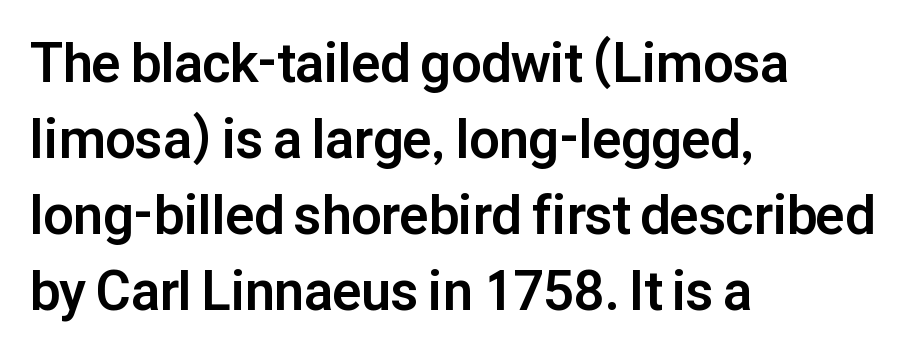
The image shows 54 px bold sans-serif type, upright; set left-aligned, normal line spacing (1.41x), normal letter spacing, not underlined; low stroke contrast and a medium x-height.
